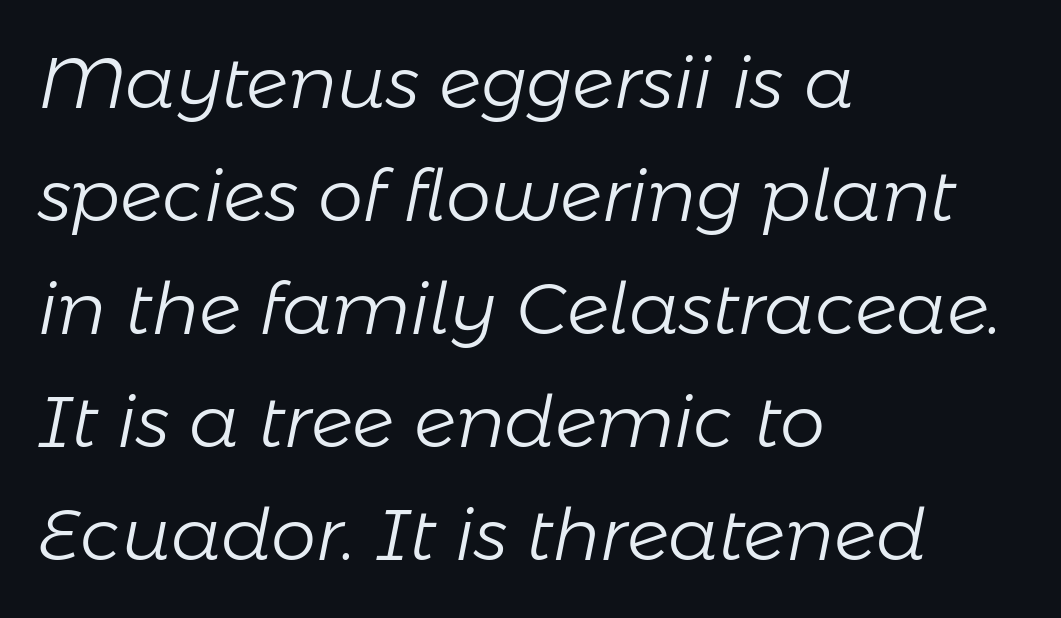
The image shows 72 px light type, italic (leaning right); set left-aligned, normal line spacing (1.57x), normal letter spacing, not underlined; low stroke contrast and a medium x-height.
